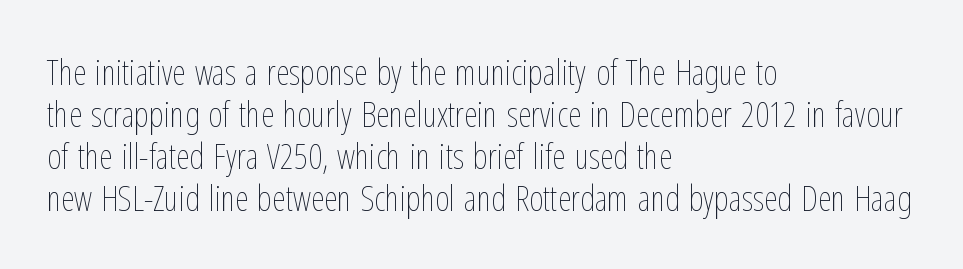
The image shows 35 px thin, condensed type, upright; set left-aligned, line spacing 1.2x, normal letter spacing, not underlined; low stroke contrast and a medium x-height.
